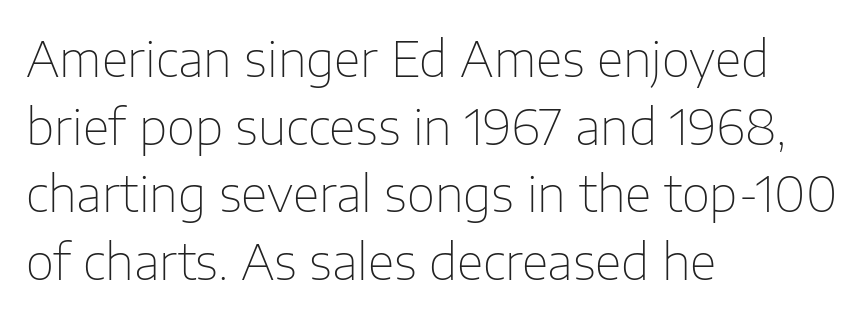
Q: Is the text bold? A: No.
Q: Is the text italic (slanted)? A: No, it is upright.
Q: Is the typeface a serif or a sans-serif typeface? A: Sans-serif.
Q: Is the text underlined? A: No.
Q: How is the paragraph aligned? A: Left-aligned.
Q: Is the spacing between letters normal or unusually wide? A: Normal.
Q: Is the spacing between lines tight, normal or loose? A: Normal.
Q: Width (condensed, normal, or wide)? A: Normal.
Q: Stroke contrast? A: Low.
Q: x-height? A: Medium.
Q: Monospaced? A: No.
